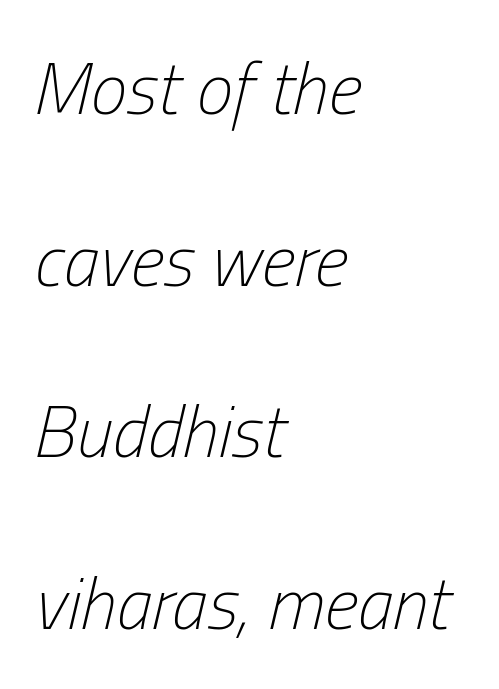
The image shows 73 px light, condensed type, italic (leaning right); set left-aligned, loose line spacing (2.35x), normal letter spacing, not underlined; low stroke contrast and a medium x-height.
